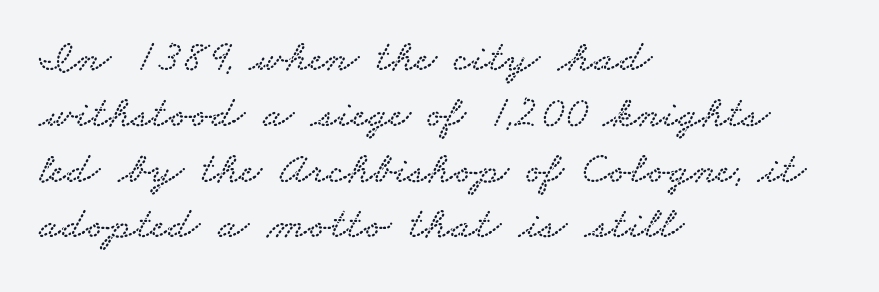
Q: Is the typeface a serif or a sans-serif typeface? A: Serif.
Q: Is the text underlined? A: No.
Q: How is the paragraph aligned? A: Left-aligned.
Q: Is the spacing between letters normal or unusually wide? A: Normal.
Q: Width (condensed, normal, or wide)? A: Wide.
Q: Stroke contrast? A: Low.
Q: x-height? A: Small.
Q: Monospaced? A: No.
